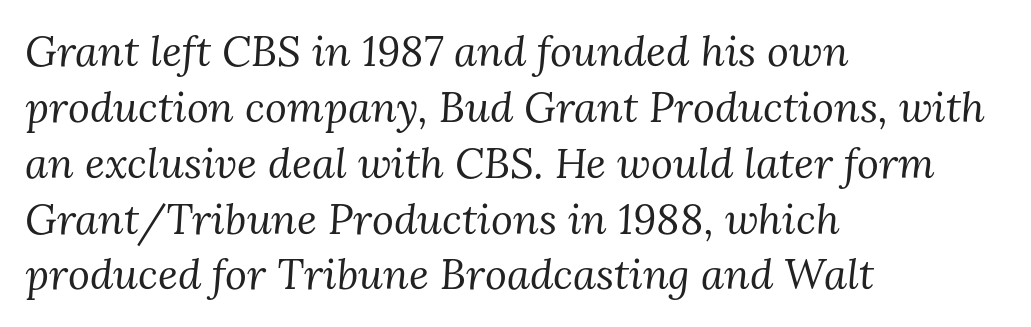
The image shows 42 px regular-weight serif type, italic (leaning right); set left-aligned, normal line spacing (1.33x), normal letter spacing, not underlined; medium stroke contrast and a medium x-height.
